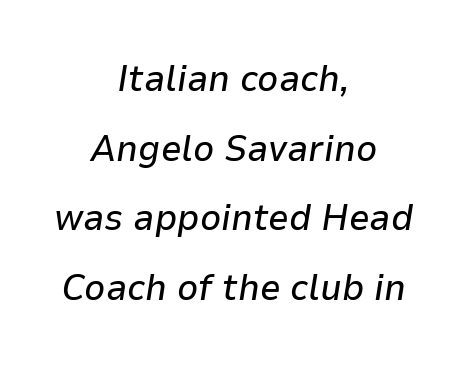
Emphasis-style slanted type is in use. These lines are rendered in a variable-pitch font. You could call the tracking neutral — neither tight nor loose. The foot of each line stays bare and open.
